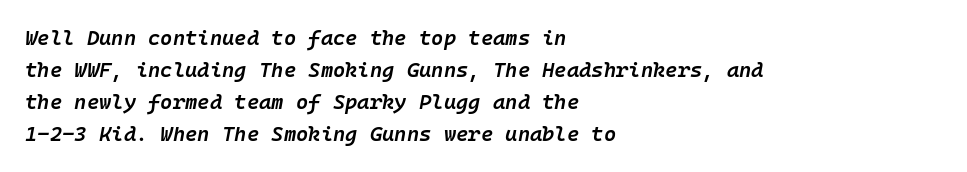
The image shows 21 px text type, italic (leaning right); set left-aligned, normal line spacing (1.53x), normal letter spacing, not underlined.
